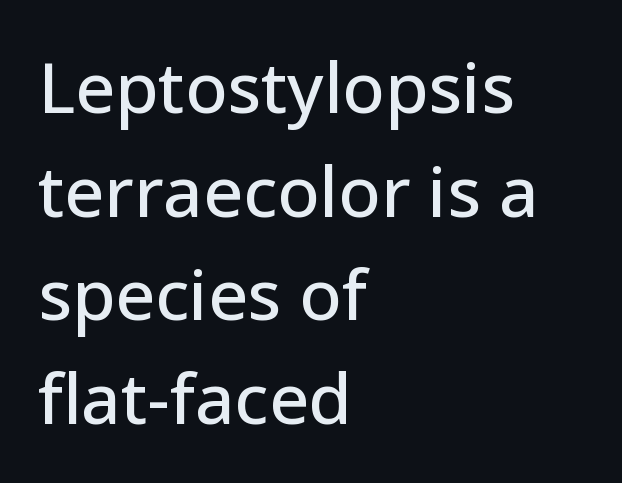
{"serif": "no", "italic": "no", "width": "normal", "stroke_contrast": "low", "x_height": "medium", "monospaced": "no", "underline": "no", "align": "left", "line_spacing": "normal", "line_spacing_ratio": 1.48, "letter_spacing": "normal", "letter_spacing_em": 0.0, "glyph_px": 70}
